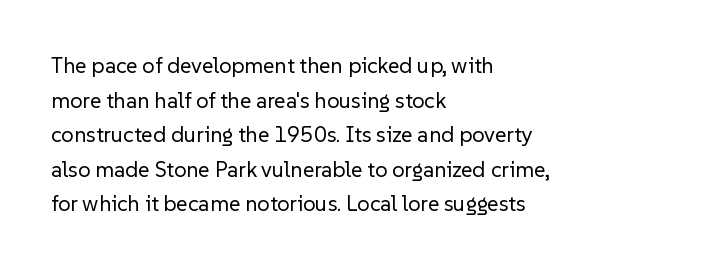
The image shows 22 px text type, upright; set left-aligned, normal line spacing (1.57x), normal letter spacing, not underlined.
